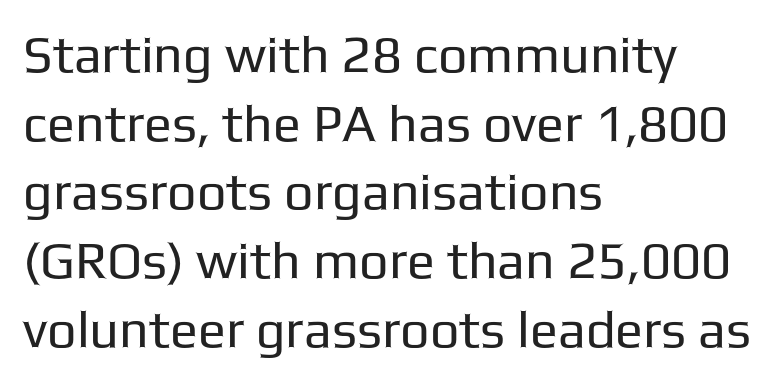
The image shows 52 px regular-weight sans-serif type, upright; set left-aligned, normal line spacing (1.32x), normal letter spacing, not underlined; low stroke contrast and a medium x-height.
